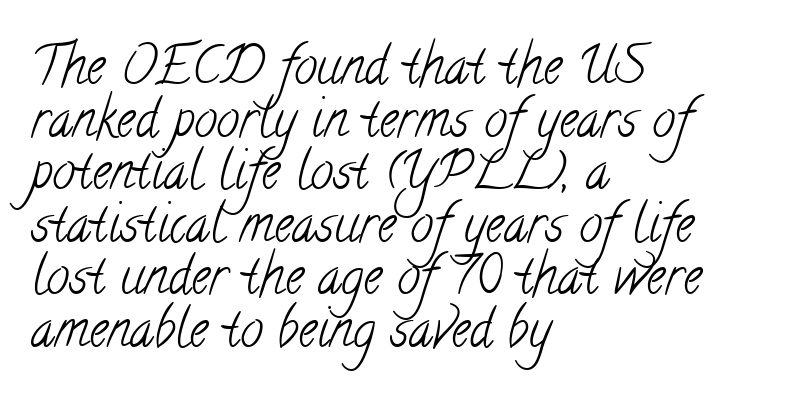
Spacing between characters is what you'd get straight out of the box. Each stroke keeps to a modest, everyday thickness or less. Is this a fixed-width face? No — the glyphs have proportional, varying widths. Clear beneath every line of the passage.
